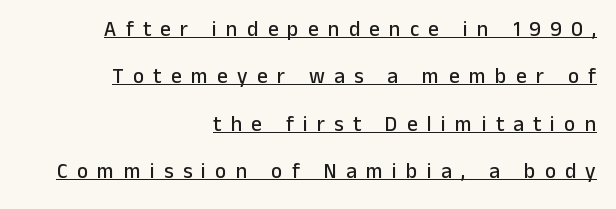
{"italic": "no", "underline": "yes", "align": "right", "line_spacing": "loose", "line_spacing_ratio": 2.26, "letter_spacing": "wide", "letter_spacing_em": 0.44, "glyph_px": 21}
